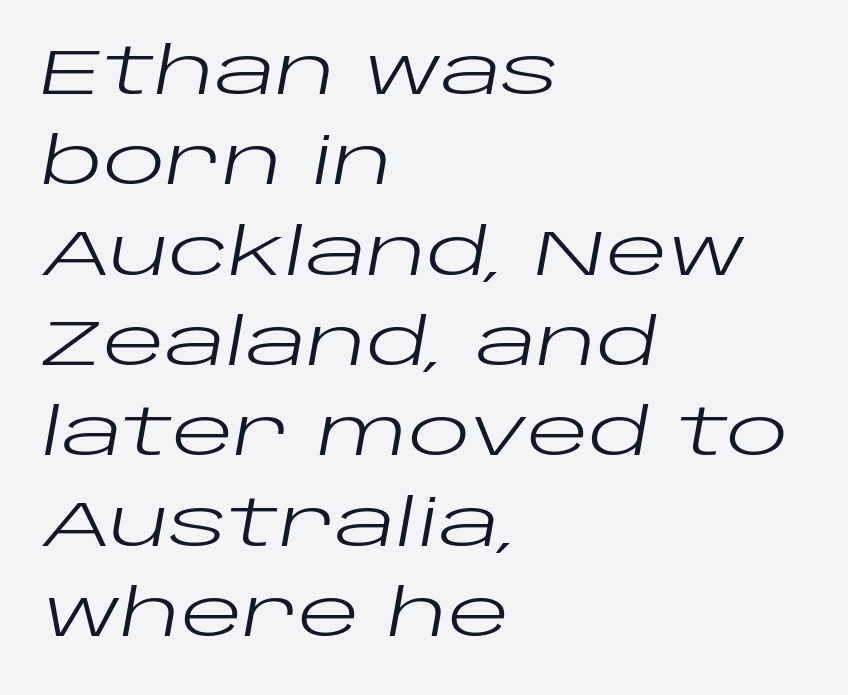
The image shows 65 px regular-weight, wide type, italic (leaning right); set left-aligned, normal line spacing (1.39x), normal letter spacing, not underlined; low stroke contrast and a large x-height.
